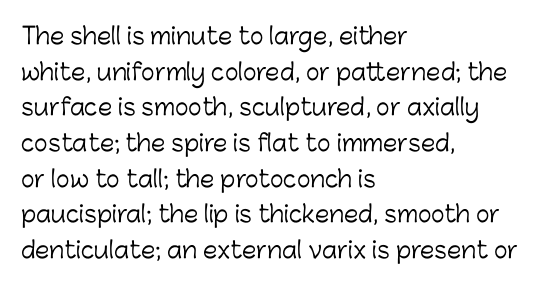
The image shows 23 px text type, upright; set left-aligned, normal line spacing (1.55x), normal letter spacing, not underlined.
